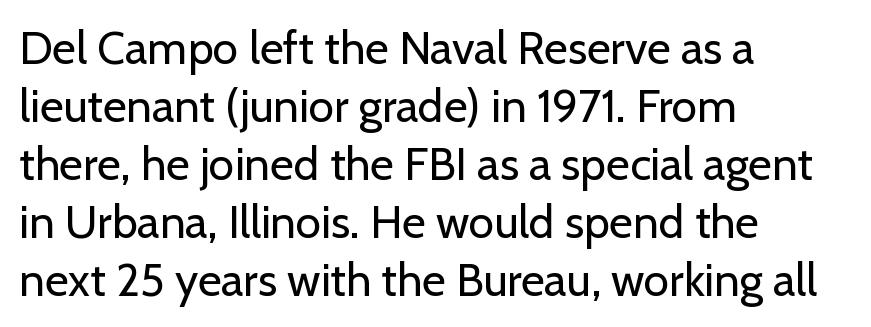
The image shows 46 px regular-weight sans-serif type, upright; set left-aligned, normal line spacing (1.26x), normal letter spacing, not underlined; low stroke contrast and a medium x-height.
